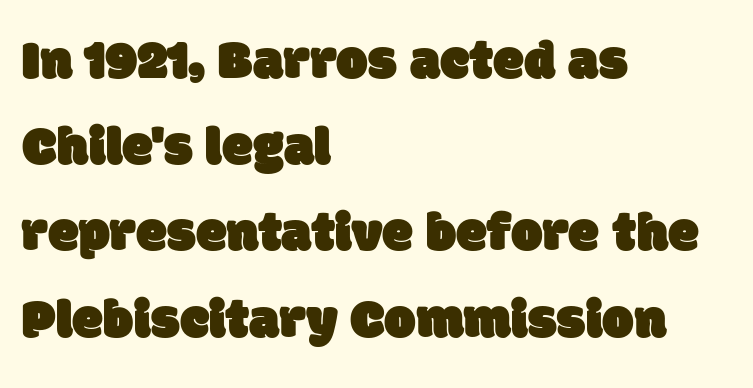
Q: Is the typeface a serif or a sans-serif typeface? A: Sans-serif.
Q: Is the text underlined? A: No.
Q: How is the paragraph aligned? A: Left-aligned.
Q: Is the spacing between letters normal or unusually wide? A: Normal.
Q: Is the spacing between lines tight, normal or loose? A: Normal.
Q: Width (condensed, normal, or wide)? A: Normal.
Q: Stroke contrast? A: Low.
Q: x-height? A: Large.
Q: Monospaced? A: No.
